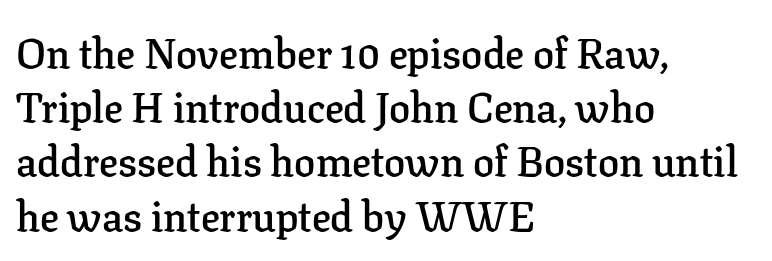
{"serif": "yes", "italic": "no", "bold": "semi", "weight": "semibold", "width": "normal", "stroke_contrast": "low", "x_height": "medium", "monospaced": "no", "underline": "no", "align": "left", "line_spacing": "normal", "line_spacing_ratio": 1.29, "letter_spacing": "normal", "letter_spacing_em": 0.0, "glyph_px": 42}
